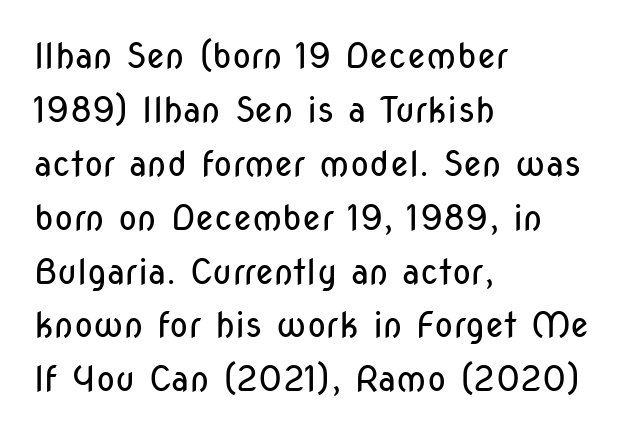
{"serif": "no", "italic": "no", "bold": "no", "weight": "regular", "width": "condensed", "stroke_contrast": "low", "x_height": "medium", "monospaced": "no", "underline": "no", "align": "left", "line_spacing": "normal", "line_spacing_ratio": 1.54, "letter_spacing": "normal", "letter_spacing_em": 0.0, "glyph_px": 35}
